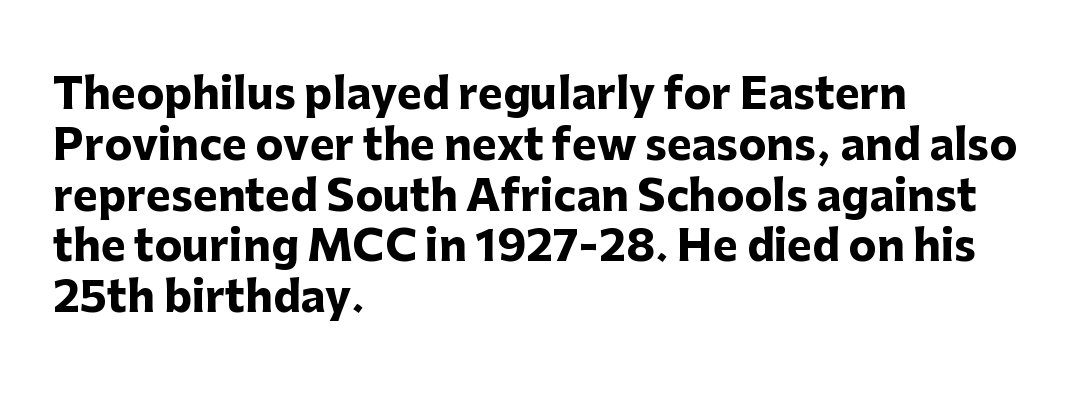
{"serif": "no", "italic": "no", "bold": "yes", "weight": "heavy", "width": "normal", "stroke_contrast": "low", "x_height": "medium", "monospaced": "no", "underline": "no", "align": "left", "line_spacing_ratio": 1.21, "letter_spacing": "normal", "letter_spacing_em": 0.0, "glyph_px": 42}
